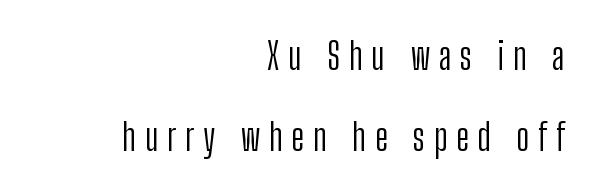
Notice how the passage keeps a crisp vertical edge on the right only. This sample uses expanded letter spacing, leaving extra air between glyphs. The type sits square on the baseline with zero lean. The letters advance in unequal steps, a hallmark of proportional type. Line spacing here is loose.
